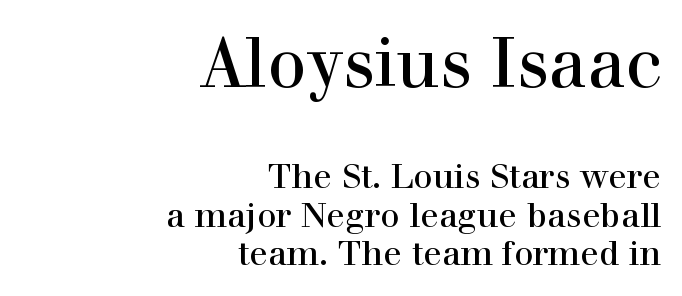
{"serif": "yes", "italic": "no", "width": "normal", "x_height": "medium", "monospaced": "no", "underline": "no", "align": "right", "line_spacing": "tight", "line_spacing_ratio": 1.14, "letter_spacing": "normal", "letter_spacing_em": 0.0, "larger_block": "first", "size_ratio": 2.03, "glyph_px": 69}
